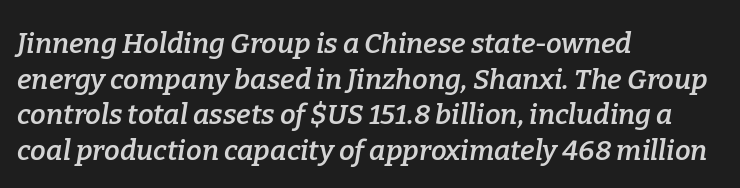
The image shows 28 px semibold serif type, italic (leaning right); set left-aligned, normal line spacing (1.27x), normal letter spacing, not underlined; low stroke contrast and a medium x-height.
